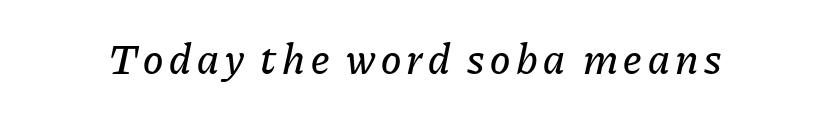
Note the varied advance widths — an 'i' is clearly narrower than an 'm'. Type without underlining. The rendering applies a slant to the glyphs.
